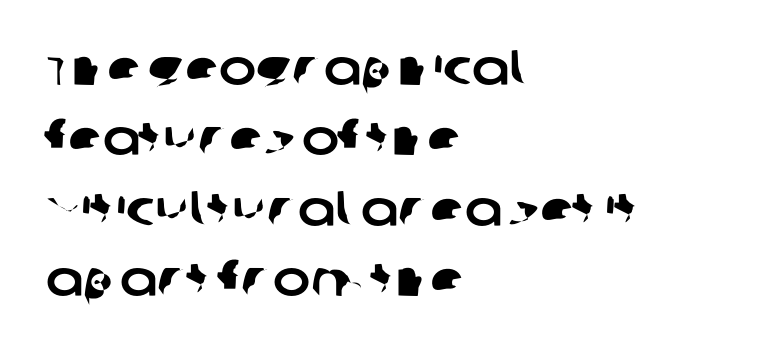
The image shows 50 px sans-serif type; set left-aligned, normal line spacing (1.41x), normal letter spacing, not underlined; low stroke contrast and a large x-height.
